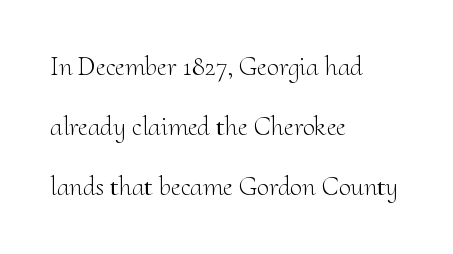
The image shows 27 px text type, upright; set left-aligned, loose line spacing (2.23x), normal letter spacing, not underlined.
